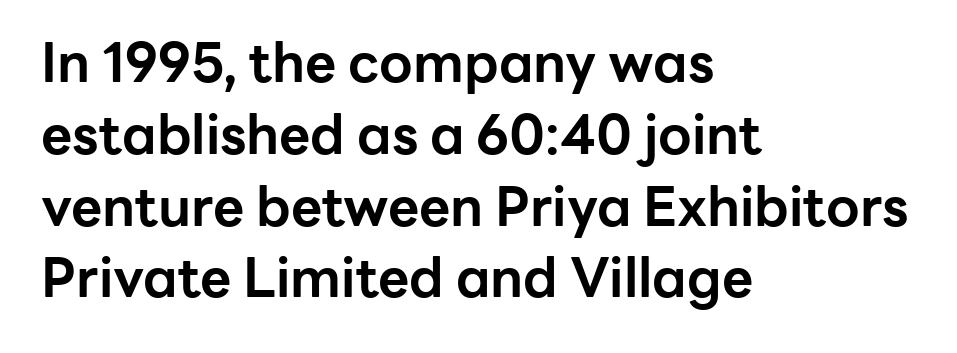
{"serif": "no", "italic": "no", "bold": "yes", "weight": "bold", "width": "normal", "stroke_contrast": "low", "x_height": "medium", "monospaced": "no", "underline": "no", "align": "left", "line_spacing": "normal", "line_spacing_ratio": 1.33, "letter_spacing": "normal", "letter_spacing_em": 0.0, "glyph_px": 54}
